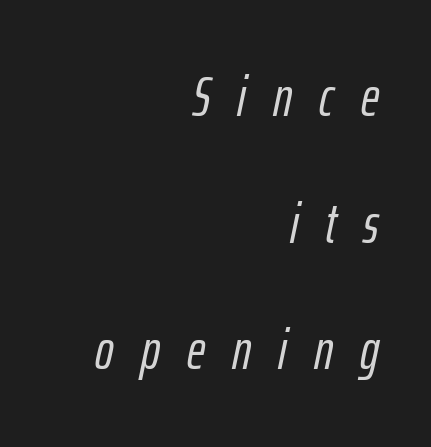
Vertically, the passage feels expansive, rows floating well apart. The line texture is sparse and dotted thanks to wide tracking. Any mark beneath the type? The region is blank. If you drew a ruler down the right edge, every line would touch it. The face used here is proportionally spaced, like ordinary book or web type. The lettering tilts uniformly, giving the passage an italic look.
